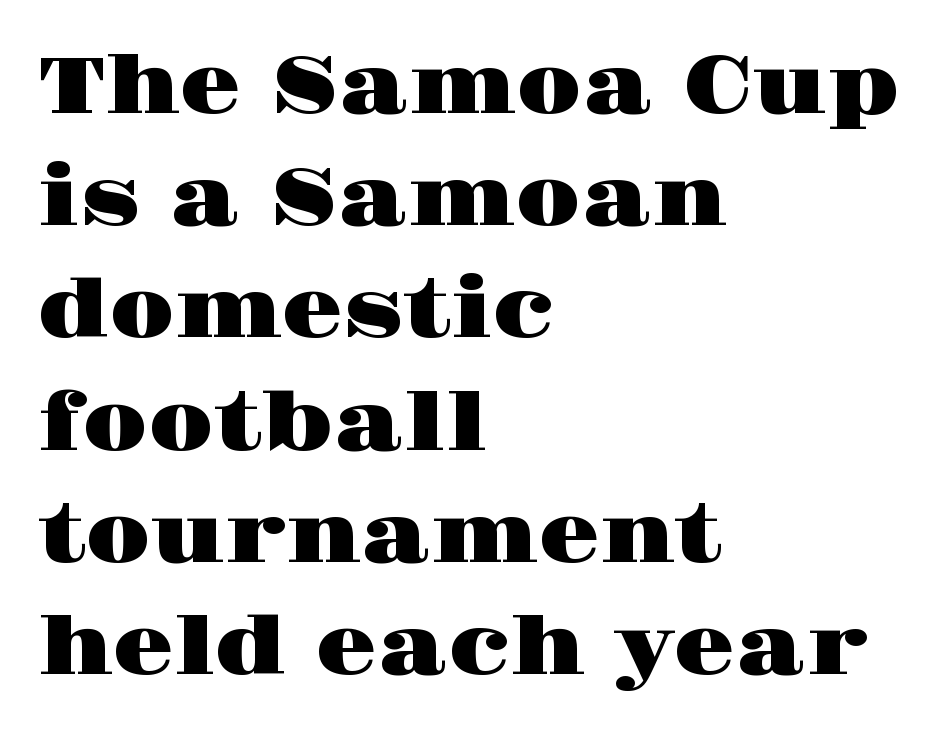
The image shows 79 px wide serif type, upright; set left-aligned, normal line spacing (1.42x), normal letter spacing, not underlined; high stroke contrast and a large x-height.
